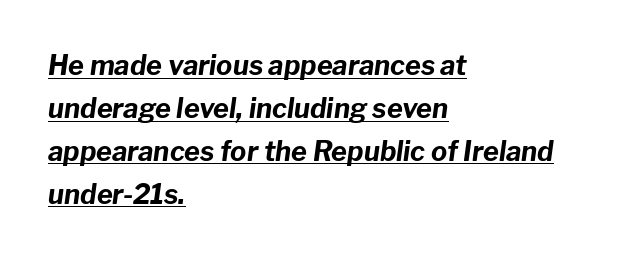
The image shows 27 px bold type, italic (leaning right); set left-aligned, normal line spacing (1.59x), normal letter spacing, underlined.
